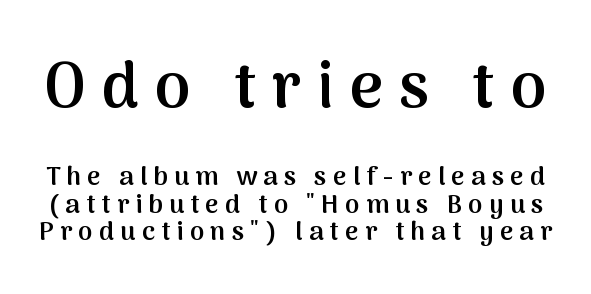
Q: Is the text bold? A: Semi-bold.
Q: Is the text italic (slanted)? A: No, it is upright.
Q: Is the typeface a serif or a sans-serif typeface? A: Sans-serif.
Q: Is the text underlined? A: No.
Q: Is the spacing between letters normal or unusually wide? A: Unusually wide.
Q: Is the spacing between lines tight, normal or loose? A: Tight.
Q: Which block of text is set in a larger size, the first (top) or the second (bottom)? A: The first (top) one.
Q: Width (condensed, normal, or wide)? A: Normal.
Q: Stroke contrast? A: Medium.
Q: x-height? A: Medium.
Q: Monospaced? A: No.
